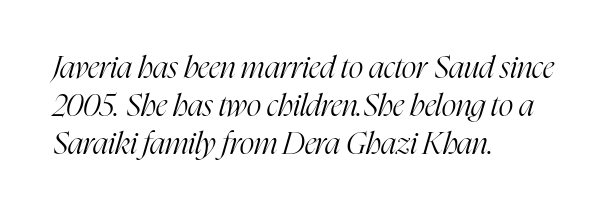
Q: Is the text bold? A: No.
Q: Is the text italic (slanted)? A: Yes, it leans right by about 16 degrees.
Q: Is the typeface a serif or a sans-serif typeface? A: Serif.
Q: Is the text underlined? A: No.
Q: How is the paragraph aligned? A: Left-aligned.
Q: Is the spacing between letters normal or unusually wide? A: Normal.
Q: Width (condensed, normal, or wide)? A: Condensed.
Q: Stroke contrast? A: High.
Q: x-height? A: Medium.
Q: Monospaced? A: No.
